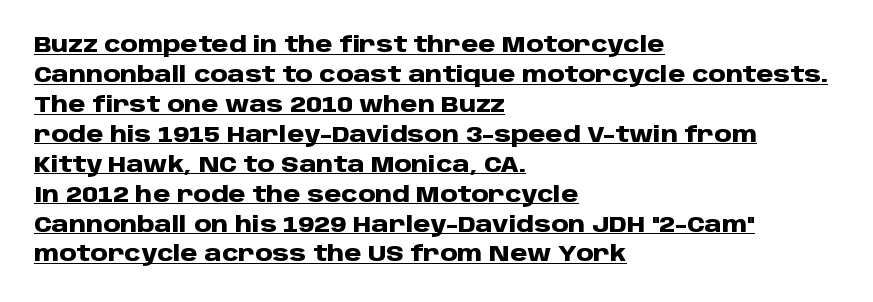
Q: Is the text bold? A: Yes.
Q: Is the text italic (slanted)? A: No, it is upright.
Q: Is the text underlined? A: Yes.
Q: How is the paragraph aligned? A: Left-aligned.
Q: Is the spacing between letters normal or unusually wide? A: Normal.
Q: Is the spacing between lines tight, normal or loose? A: Normal.
